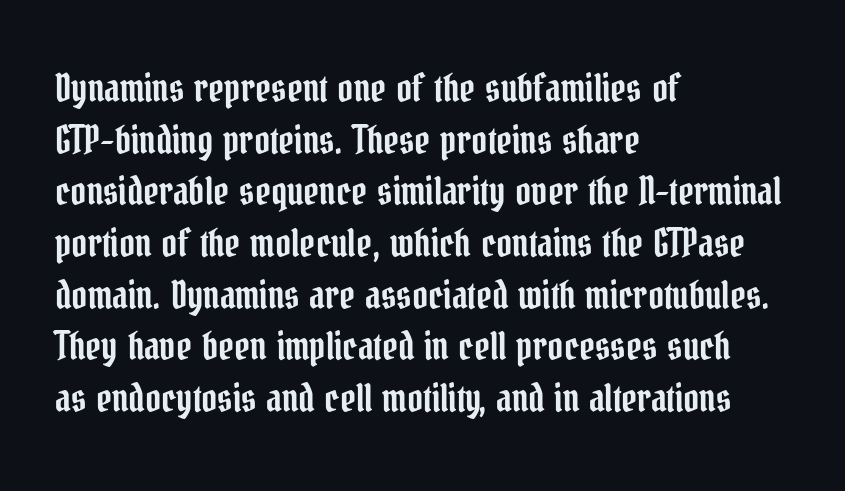
The text was rendered using a seriffed face with decorative stroke endings. Proportional: the letters do not fall into vertical columns. If you drew a ruler down the left edge, every line would touch it. The strip under each line holds only bare page. Notice how descenders clear the ascenders below comfortably — that's standard leading.
